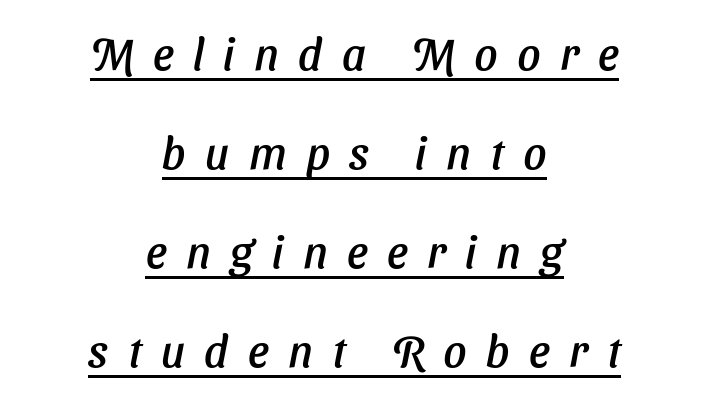
Q: Is the text italic (slanted)? A: Yes, it leans right by about 11 degrees.
Q: Is the text underlined? A: Yes.
Q: How is the paragraph aligned? A: Centered.
Q: Is the spacing between letters normal or unusually wide? A: Unusually wide.
Q: Is the spacing between lines tight, normal or loose? A: Loose.
Q: Width (condensed, normal, or wide)? A: Normal.
Q: Stroke contrast? A: Low.
Q: x-height? A: Medium.
Q: Monospaced? A: No.
